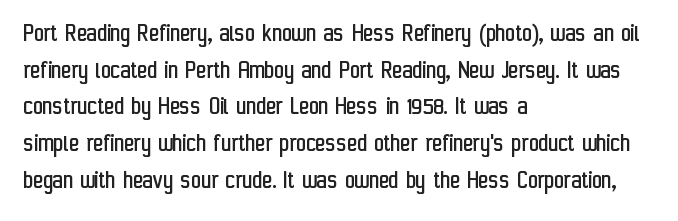
{"italic": "no", "bold": "no", "underline": "no", "align": "left", "line_spacing": "normal", "line_spacing_ratio": 1.36, "letter_spacing": "normal", "letter_spacing_em": 0.0, "glyph_px": 27}
